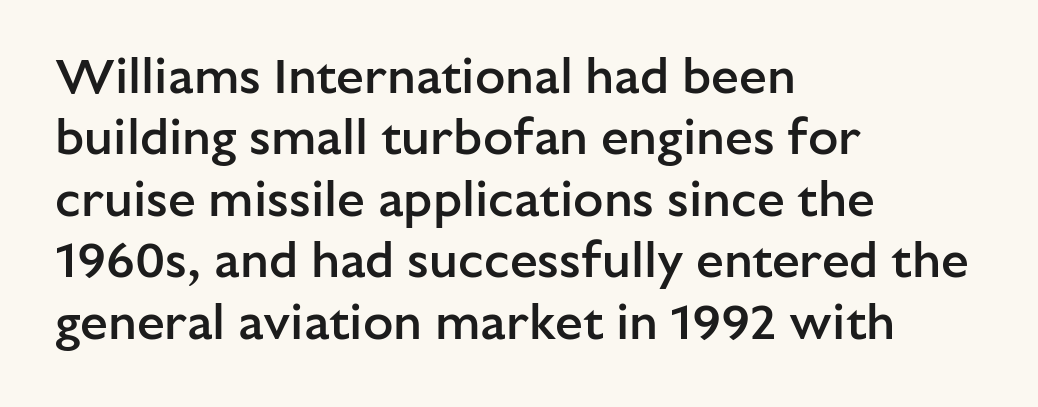
The image shows 50 px semibold sans-serif type, upright; set left-aligned, line spacing 1.23x, normal letter spacing, not underlined; low stroke contrast and a medium x-height.
